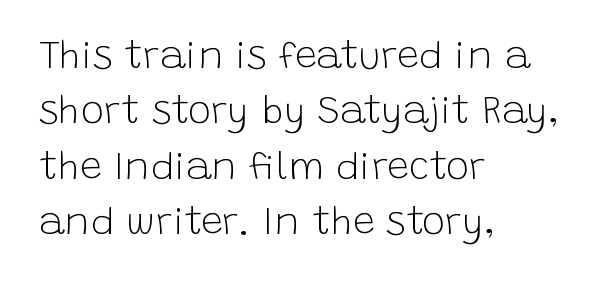
The image shows 39 px light sans-serif type, upright; set left-aligned, normal line spacing (1.42x), normal letter spacing, not underlined; low stroke contrast and a large x-height.
